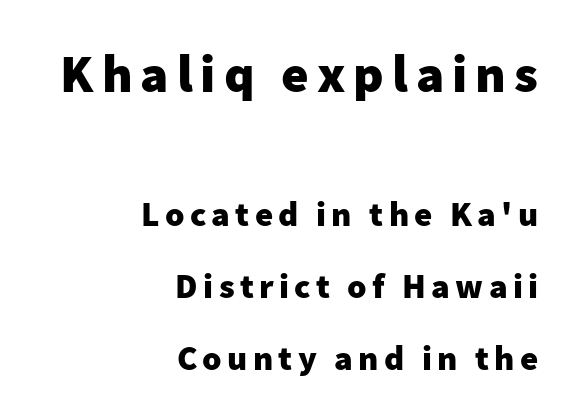
The image shows 53 px heavy sans-serif type, upright; set right-aligned, loose line spacing (2.06x), not underlined; the first (top) block is 1.51x larger; low stroke contrast and a medium x-height.
